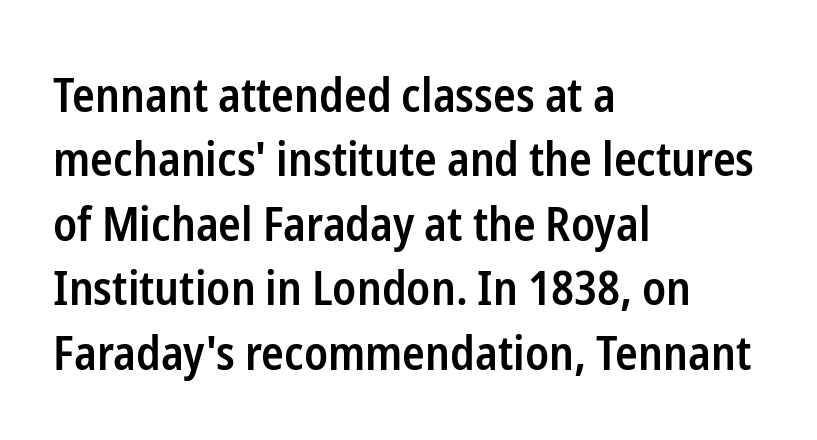
The image shows 47 px semibold, condensed sans-serif type, upright; set left-aligned, normal line spacing (1.37x), normal letter spacing, not underlined; low stroke contrast and a medium x-height.
